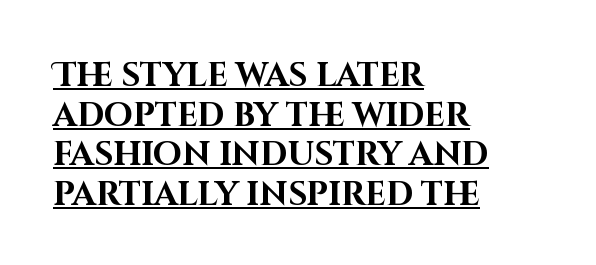
The image shows 33 px bold sans-serif type, upright; set left-aligned, line spacing 1.2x, normal letter spacing, underlined; high stroke contrast and a large x-height.
